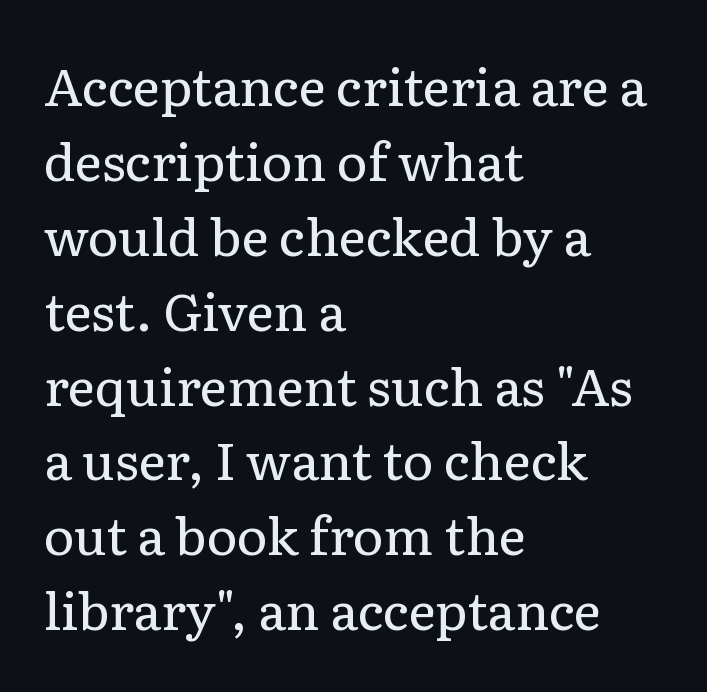
{"serif": "yes", "italic": "no", "bold": "no", "weight": "regular", "width": "normal", "stroke_contrast": "low", "x_height": "medium", "monospaced": "no", "underline": "no", "align": "left", "line_spacing": "normal", "line_spacing_ratio": 1.44, "letter_spacing": "normal", "letter_spacing_em": 0.0, "glyph_px": 52}
